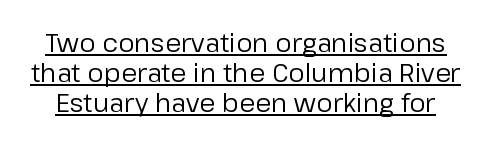
{"italic": "no", "bold": "no", "underline": "yes", "line_spacing": "tight", "line_spacing_ratio": 1.15, "letter_spacing": "normal", "letter_spacing_em": 0.0, "glyph_px": 26}
